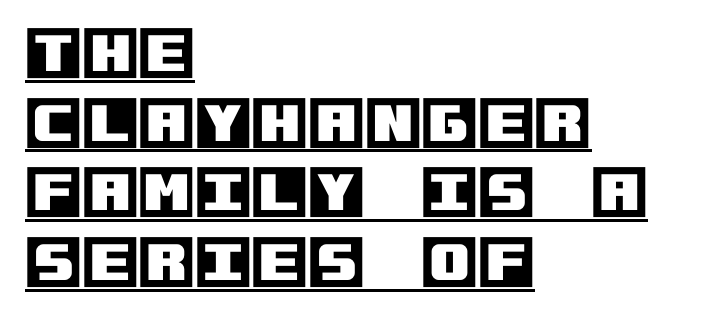
{"italic": "no", "width": "normal", "x_height": "large", "underline": "yes", "align": "left", "line_spacing_ratio": 1.2, "letter_spacing": "normal", "letter_spacing_em": 0.0, "glyph_px": 58}
